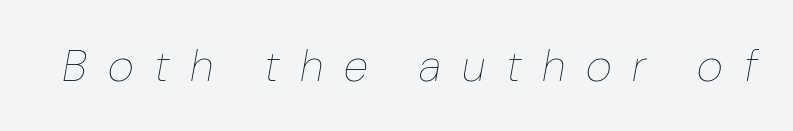
Ink coverage per letter is moderate at most. There is plenty of visible air inserted between adjacent glyphs. A bare baseline throughout the passage. Does the lettering tilt? It does — this is italic. Note the varied advance widths — an 'i' is clearly narrower than an 'm'.
